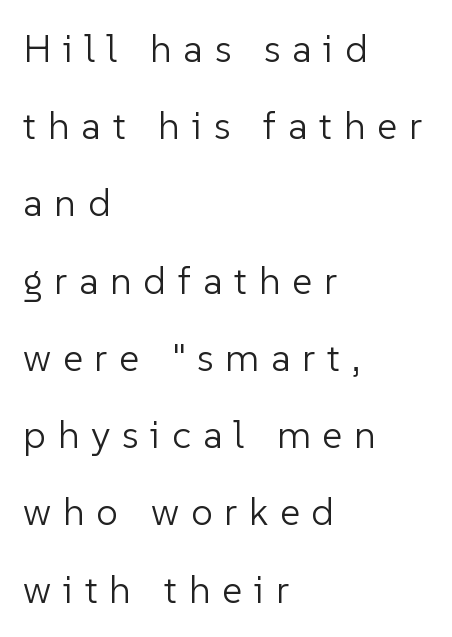
The image shows 39 px light sans-serif type, upright; set left-aligned, loose line spacing (1.98x), unusually wide letter spacing (+0.3 em), not underlined; low stroke contrast and a medium x-height.
